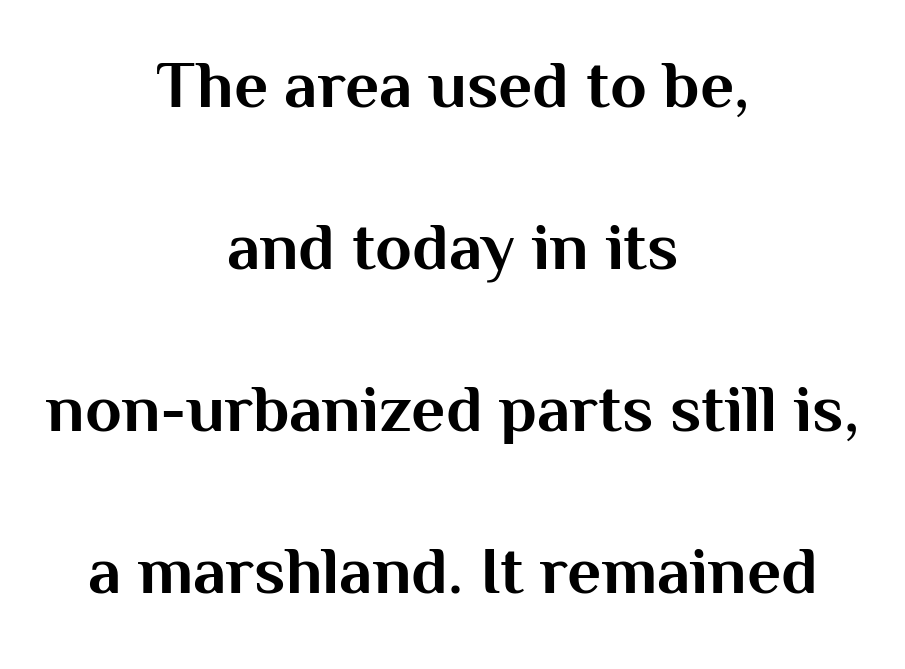
Visually the block forms a symmetrical silhouette, jagged on both flanks. This sample uses a sans-serif face. Is the type bold? Yes — the strokes are clearly thick and heavy. How are the letters spaced? Ordinarily, with no added tracking. A great deal of white space separates one row of letters from the next. Note the varied advance widths — an 'i' is clearly narrower than an 'm'.
